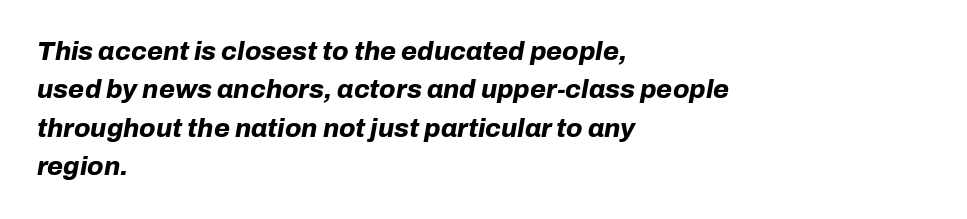
Q: Is the text bold? A: Yes.
Q: Is the text italic (slanted)? A: Yes, it leans right by about 10 degrees.
Q: Is the text underlined? A: No.
Q: How is the paragraph aligned? A: Left-aligned.
Q: Is the spacing between letters normal or unusually wide? A: Normal.
Q: Is the spacing between lines tight, normal or loose? A: Normal.
